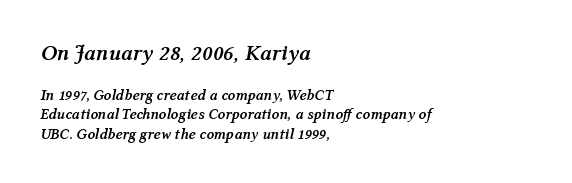
Q: Is the text bold? A: Yes.
Q: Is the text italic (slanted)? A: Yes, it leans right by about 12 degrees.
Q: Is the text underlined? A: No.
Q: How is the paragraph aligned? A: Left-aligned.
Q: Is the spacing between letters normal or unusually wide? A: Normal.
Q: Is the spacing between lines tight, normal or loose? A: Normal.
Q: Which block of text is set in a larger size, the first (top) or the second (bottom)? A: The first (top) one.
